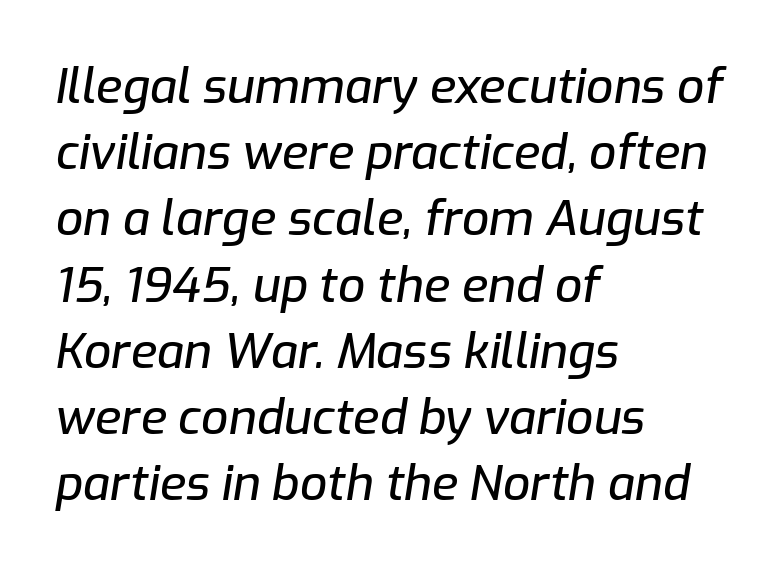
Q: Is the text italic (slanted)? A: Yes, it leans right by about 9 degrees.
Q: Is the text underlined? A: No.
Q: How is the paragraph aligned? A: Left-aligned.
Q: Is the spacing between letters normal or unusually wide? A: Normal.
Q: Is the spacing between lines tight, normal or loose? A: Normal.
Q: Width (condensed, normal, or wide)? A: Normal.
Q: Stroke contrast? A: Low.
Q: x-height? A: Medium.
Q: Monospaced? A: No.
